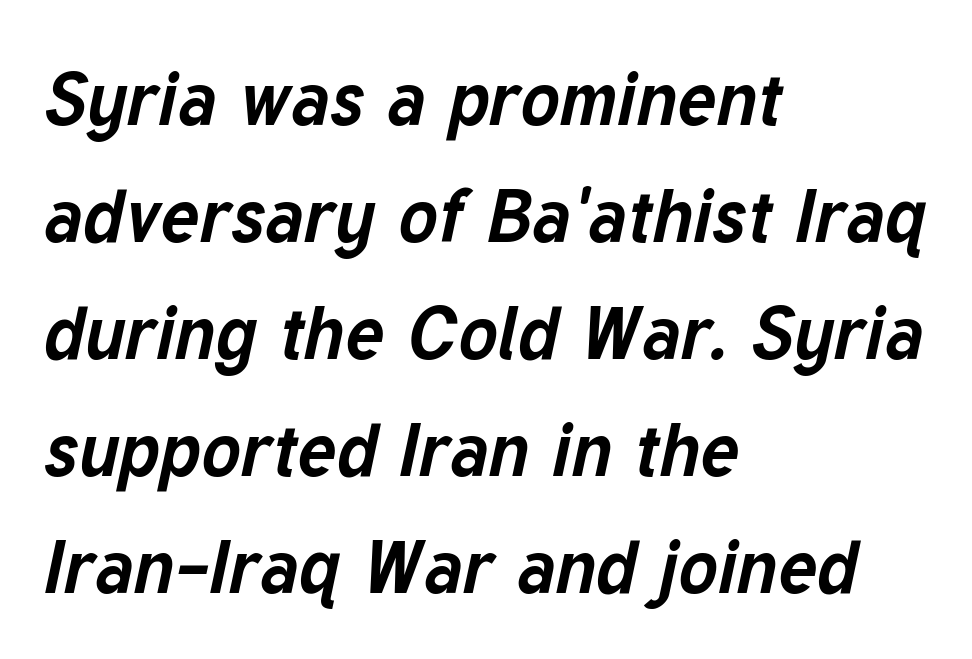
Nobody drew a line under any word here. Heavy-handed strokes throughout: this text is bold. Is the type slanted? Yes — the strokes lean at a clear angle. Alignment: flush left. A typesetter would call this zero additional tracking.
